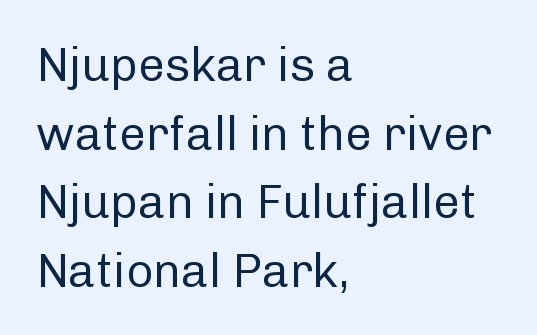
{"serif": "no", "italic": "no", "bold": "no", "weight": "regular", "width": "normal", "stroke_contrast": "low", "x_height": "medium", "monospaced": "no", "underline": "no", "align": "left", "line_spacing": "normal", "line_spacing_ratio": 1.46, "letter_spacing": "normal", "letter_spacing_em": 0.0, "glyph_px": 47}
